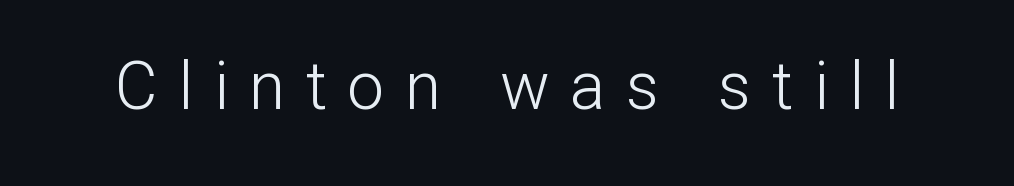
Q: Is the text bold? A: No.
Q: Is the text italic (slanted)? A: No, it is upright.
Q: Is the typeface a serif or a sans-serif typeface? A: Sans-serif.
Q: Is the text underlined? A: No.
Q: Is the spacing between letters normal or unusually wide? A: Unusually wide.
Q: Width (condensed, normal, or wide)? A: Normal.
Q: Stroke contrast? A: Low.
Q: x-height? A: Medium.
Q: Monospaced? A: No.
